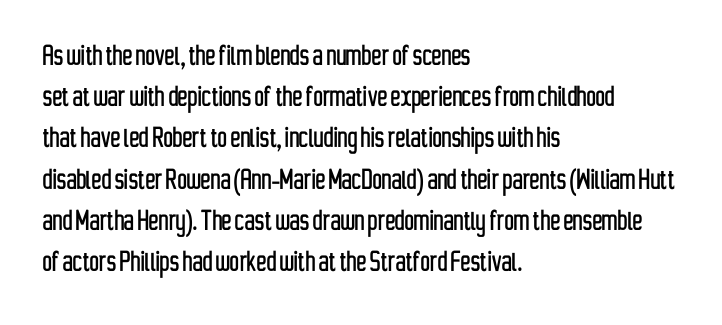
Q: Is the text italic (slanted)? A: No, it is upright.
Q: Is the typeface a serif or a sans-serif typeface? A: Sans-serif.
Q: Is the text underlined? A: No.
Q: How is the paragraph aligned? A: Left-aligned.
Q: Is the spacing between letters normal or unusually wide? A: Normal.
Q: Is the spacing between lines tight, normal or loose? A: Normal.
Q: Width (condensed, normal, or wide)? A: Condensed.
Q: Stroke contrast? A: Low.
Q: x-height? A: Medium.
Q: Monospaced? A: No.
